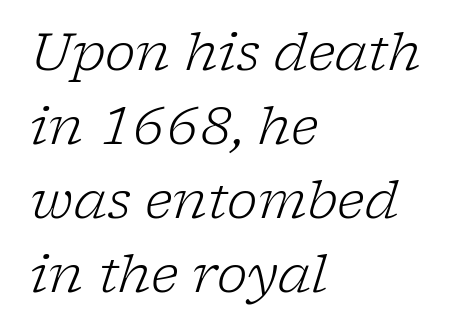
{"serif": "yes", "italic": "yes", "lean": "right", "slant_degrees": 17, "bold": "no", "weight": "light", "width": "normal", "stroke_contrast": "low", "x_height": "medium", "monospaced": "no", "underline": "no", "align": "left", "line_spacing": "normal", "line_spacing_ratio": 1.42, "letter_spacing": "normal", "letter_spacing_em": 0.0, "glyph_px": 52}
